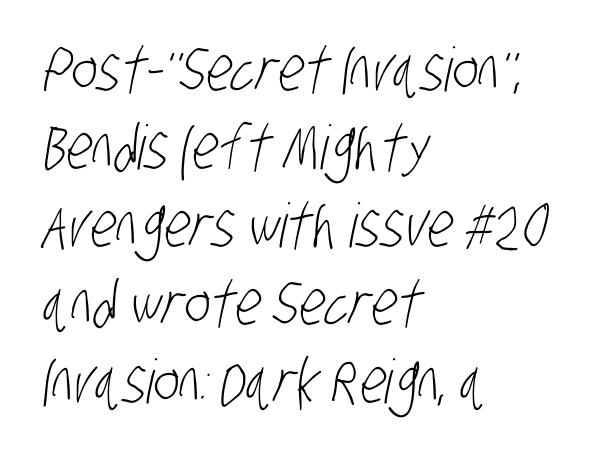
Q: Is the text bold? A: No.
Q: Is the typeface a serif or a sans-serif typeface? A: Sans-serif.
Q: Is the text underlined? A: No.
Q: How is the paragraph aligned? A: Left-aligned.
Q: Is the spacing between letters normal or unusually wide? A: Normal.
Q: Is the spacing between lines tight, normal or loose? A: Normal.
Q: Width (condensed, normal, or wide)? A: Condensed.
Q: Stroke contrast? A: Low.
Q: x-height? A: Large.
Q: Monospaced? A: No.
